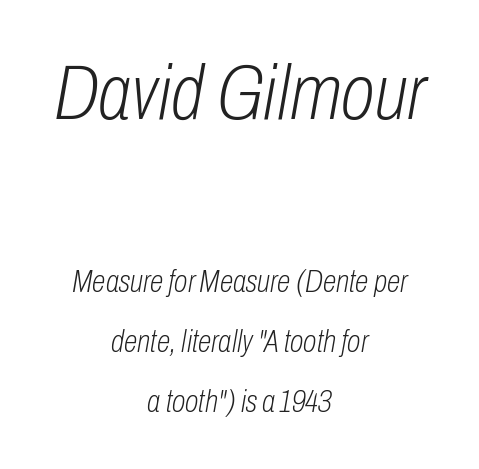
Q: Is the text bold? A: No.
Q: Is the text italic (slanted)? A: Yes, it leans right by about 10 degrees.
Q: Is the text underlined? A: No.
Q: How is the paragraph aligned? A: Centered.
Q: Is the spacing between letters normal or unusually wide? A: Normal.
Q: Is the spacing between lines tight, normal or loose? A: Loose.
Q: Which block of text is set in a larger size, the first (top) or the second (bottom)? A: The first (top) one.
Q: Width (condensed, normal, or wide)? A: Condensed.
Q: Stroke contrast? A: Low.
Q: x-height? A: Medium.
Q: Monospaced? A: No.
